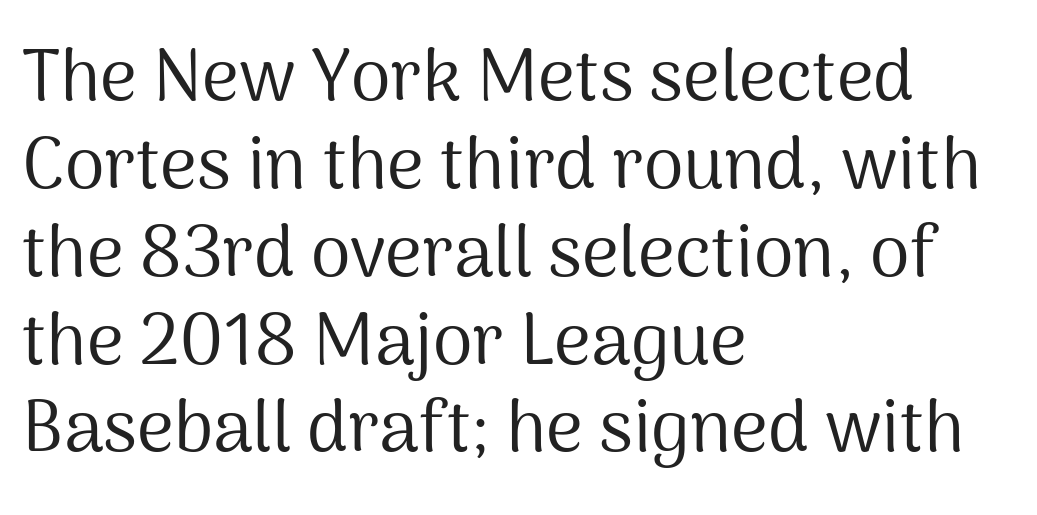
The image shows 72 px regular-weight sans-serif type, upright; set left-aligned, line spacing 1.22x, normal letter spacing, not underlined; medium stroke contrast and a medium x-height.
